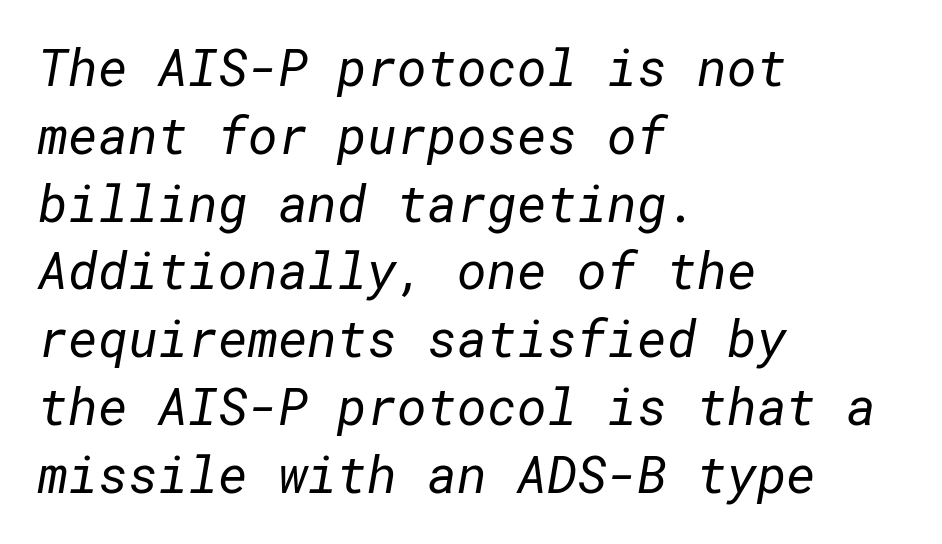
The image shows 51 px regular-weight sans-serif type; set left-aligned, normal line spacing (1.33x), normal letter spacing, not underlined; low stroke contrast and a medium x-height.
